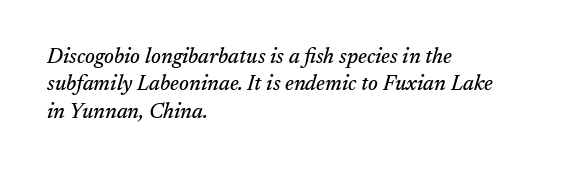
The lines in this sample share a left origin and differ only in where they stop. The typography opts for an oblique posture over an upright one. Interline gaps are of average width in this sample. Does extra space separate the letters? No, they use regular spacing. Has an underline been added? It has not.
